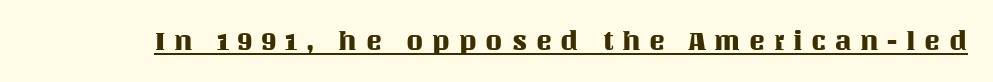
Notice how a bar underscores the lettering throughout. You could only call the tracking loose — the letters float apart. This sample uses an upright cut, with every glyph sitting square on the baseline.
